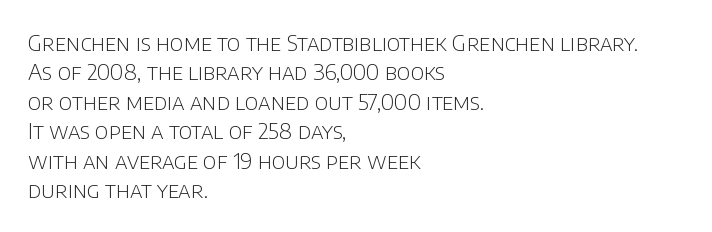
Q: Is the text bold? A: No.
Q: Is the text italic (slanted)? A: No, it is upright.
Q: Is the text underlined? A: No.
Q: How is the paragraph aligned? A: Left-aligned.
Q: Is the spacing between letters normal or unusually wide? A: Normal.
Q: Is the spacing between lines tight, normal or loose? A: Normal.
